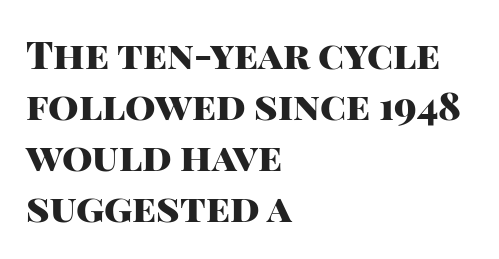
Does the lettering tilt? It doesn't — this is upright. Do the characters align in a grid? No, the font is proportional. Look at the tracking — it's just the regular setting, nothing added. A dark, heavy texture on the line: the type is bold. Rows of type keep a routine distance in the vertical direction. Visually the block forms a straight wall on the left and a jagged coastline on the right.
